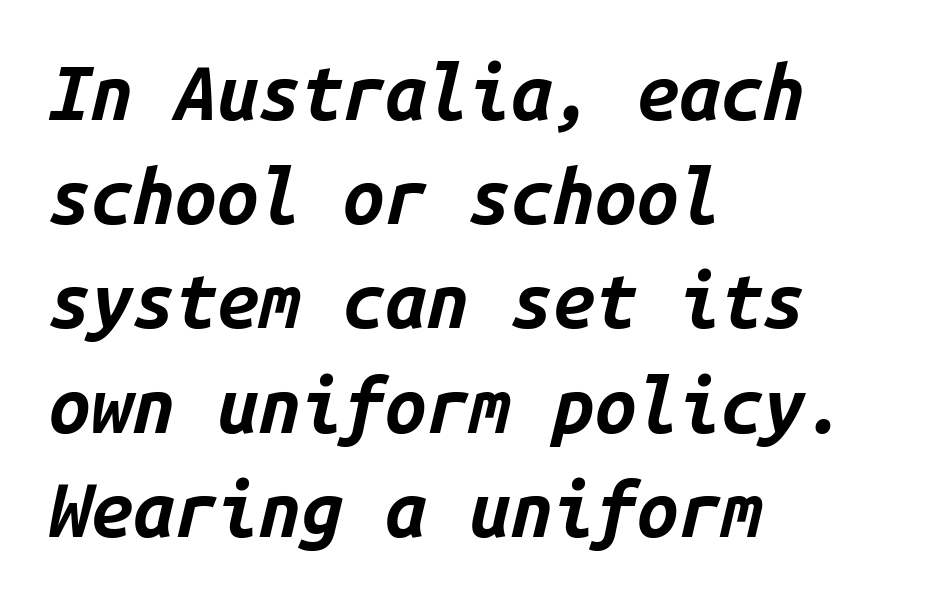
This sample has the even, mechanical cadence of fixed-width lettering. Italic? Definitely — the glyphs are oblique. In terms of weight, the rendering is a true, heavy bold. Quick note: underline off. Caption: standard tracking, unaltered.
